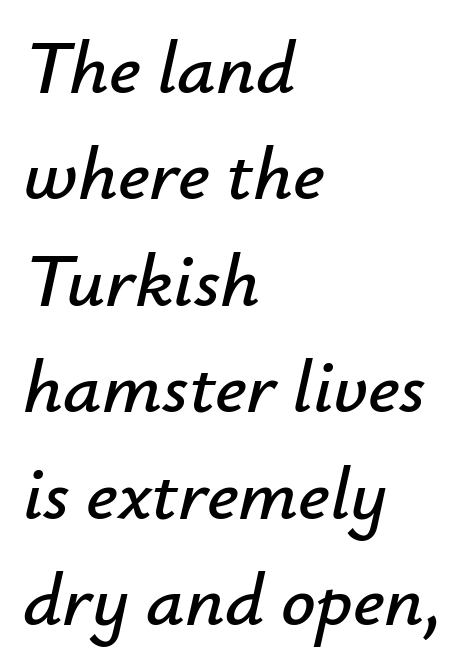
The image shows 76 px text type, italic (leaning right); set left-aligned, normal line spacing (1.4x), normal letter spacing, not underlined; low stroke contrast and a small x-height.
